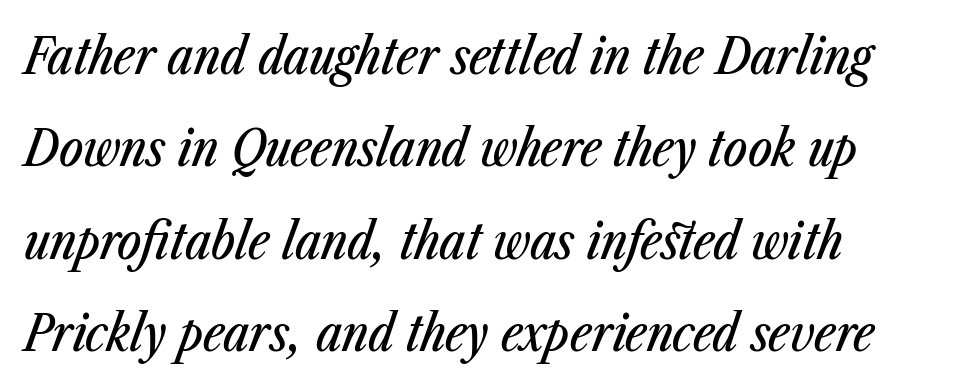
The image shows 51 px condensed type, italic (leaning right); set left-aligned, line spacing 1.81x, normal letter spacing, not underlined; low stroke contrast and a medium x-height.
